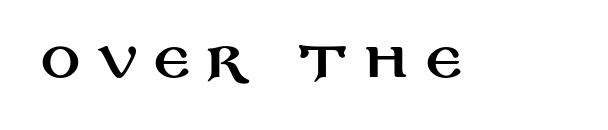
The image shows 49 px wide sans-serif type, upright; set unusually wide letter spacing (+0.33 em), not underlined; medium stroke contrast and a large x-height.
